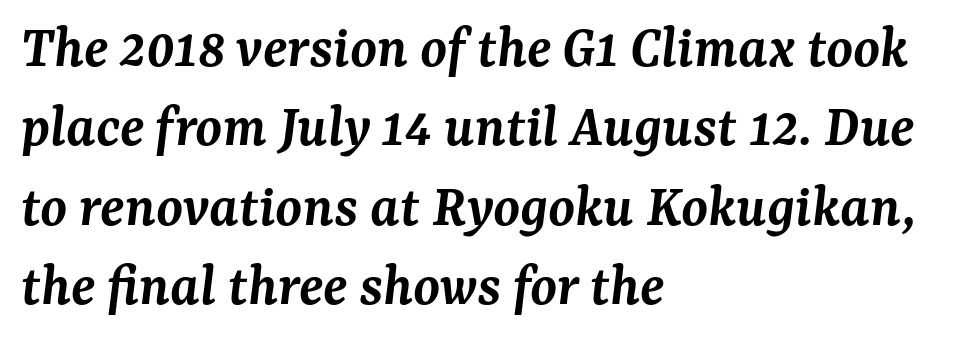
{"serif": "yes", "italic": "yes", "lean": "right", "slant_degrees": 7, "bold": "semi", "weight": "semibold", "width": "normal", "stroke_contrast": "medium", "x_height": "medium", "monospaced": "no", "underline": "no", "align": "left", "line_spacing": "normal", "line_spacing_ratio": 1.3, "letter_spacing": "normal", "letter_spacing_em": 0.0, "glyph_px": 61}
